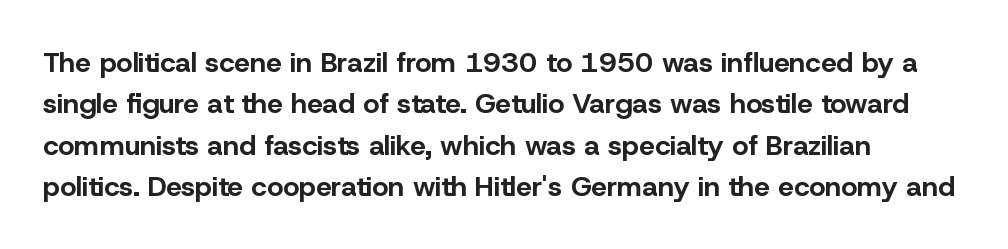
The image shows 28 px bold sans-serif type, upright; set left-aligned, normal line spacing (1.48x), normal letter spacing, not underlined; low stroke contrast and a medium x-height.
